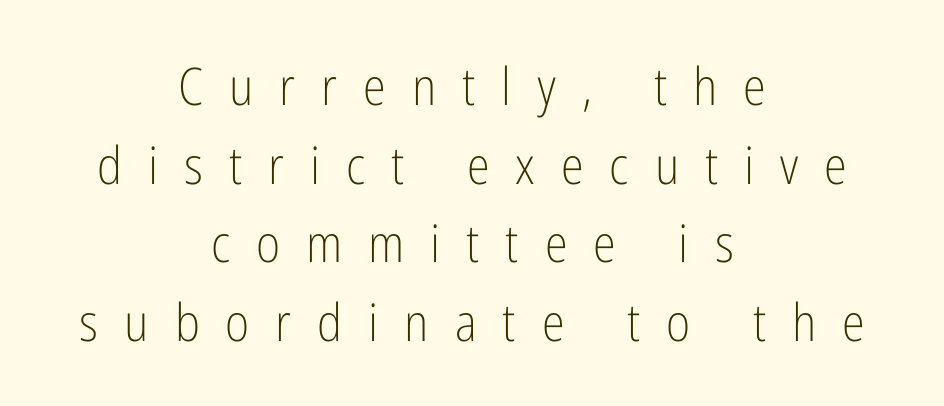
Q: Is the text bold? A: No.
Q: Is the text italic (slanted)? A: No, it is upright.
Q: Is the typeface a serif or a sans-serif typeface? A: Sans-serif.
Q: Is the text underlined? A: No.
Q: How is the paragraph aligned? A: Centered.
Q: Is the spacing between letters normal or unusually wide? A: Unusually wide.
Q: Is the spacing between lines tight, normal or loose? A: Normal.
Q: Width (condensed, normal, or wide)? A: Condensed.
Q: Stroke contrast? A: Low.
Q: x-height? A: Medium.
Q: Monospaced? A: No.
